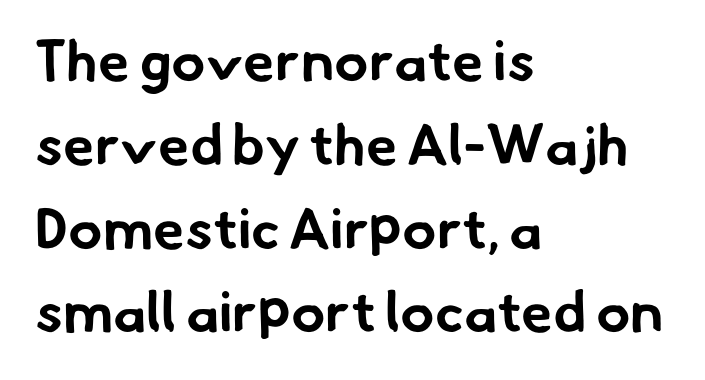
The image shows 57 px bold sans-serif type; set left-aligned, normal line spacing (1.47x), normal letter spacing, not underlined; low stroke contrast and a small x-height.
